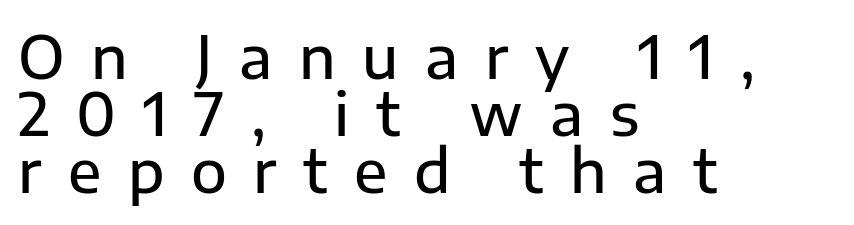
{"serif": "no", "italic": "no", "width": "normal", "stroke_contrast": "low", "x_height": "medium", "monospaced": "no", "underline": "no", "align": "left", "line_spacing": "tight", "line_spacing_ratio": 0.97, "letter_spacing": "wide", "letter_spacing_em": 0.45, "glyph_px": 59}
